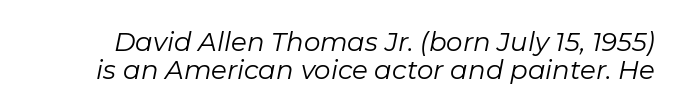
Quick note: interline space is minimal. The string is rendered with underlining switched off. Unbolded letterforms with no extra heft. The whole block is typeset with a tilt.
